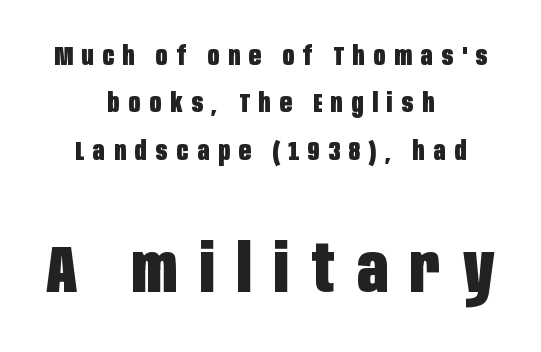
Q: Is the text bold? A: Yes.
Q: Is the text italic (slanted)? A: No, it is upright.
Q: Is the typeface a serif or a sans-serif typeface? A: Sans-serif.
Q: Is the text underlined? A: No.
Q: How is the paragraph aligned? A: Centered.
Q: Is the spacing between letters normal or unusually wide? A: Unusually wide.
Q: Which block of text is set in a larger size, the first (top) or the second (bottom)? A: The second (bottom) one.
Q: Width (condensed, normal, or wide)? A: Condensed.
Q: Stroke contrast? A: Low.
Q: x-height? A: Large.
Q: Monospaced? A: No.
